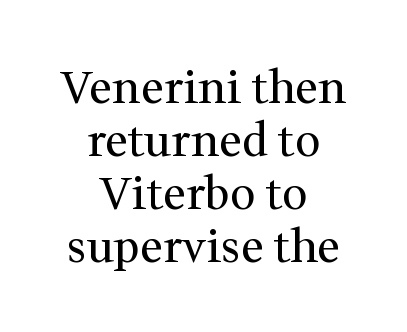
Q: Is the text bold? A: No.
Q: Is the text italic (slanted)? A: No, it is upright.
Q: Is the typeface a serif or a sans-serif typeface? A: Serif.
Q: Is the text underlined? A: No.
Q: How is the paragraph aligned? A: Centered.
Q: Is the spacing between letters normal or unusually wide? A: Normal.
Q: Width (condensed, normal, or wide)? A: Normal.
Q: Stroke contrast? A: Medium.
Q: x-height? A: Medium.
Q: Monospaced? A: No.
